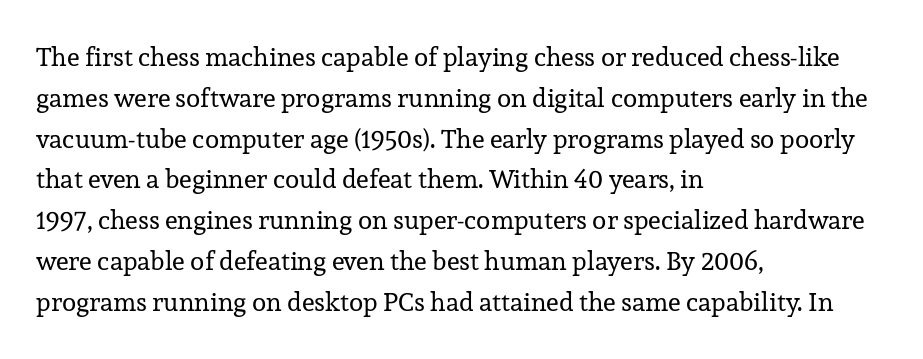
{"italic": "no", "bold": "no", "underline": "no", "align": "left", "line_spacing": "normal", "line_spacing_ratio": 1.57, "letter_spacing": "normal", "letter_spacing_em": 0.0, "glyph_px": 26}
